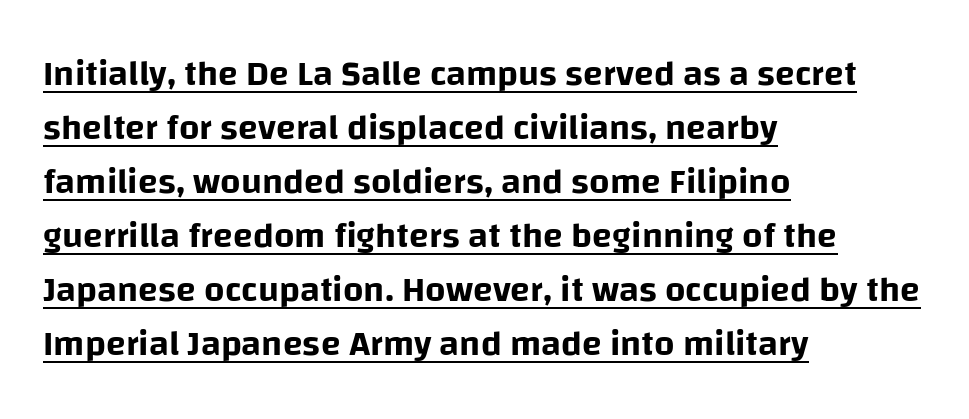
Q: Is the text italic (slanted)? A: No, it is upright.
Q: Is the typeface a serif or a sans-serif typeface? A: Sans-serif.
Q: Is the text underlined? A: Yes.
Q: How is the paragraph aligned? A: Left-aligned.
Q: Is the spacing between letters normal or unusually wide? A: Normal.
Q: Is the spacing between lines tight, normal or loose? A: Normal.
Q: Width (condensed, normal, or wide)? A: Normal.
Q: Stroke contrast? A: Low.
Q: x-height? A: Large.
Q: Monospaced? A: No.
